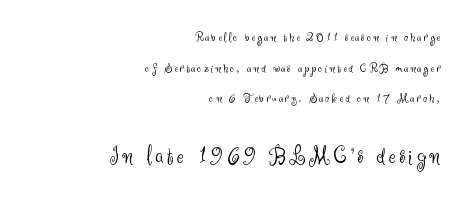
Just letters on the line, the space beneath them empty. Quick note: interline space is abundant. The text block is weighted toward the right margin, trailing off unevenly leftward. No heavy texture on the line: the type isn't bold. The block sitting lower on the canvas is the one with enlarged characters.
